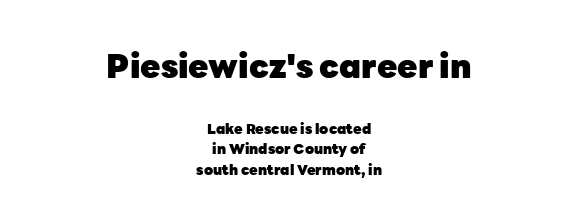
This sample uses plain, unmodified letter spacing. Does the copy run flush right? No — it is centered line by line. Typesetter's note — upper block bumped up in size, lower block left smaller. Note: no serifs on the glyphs.
